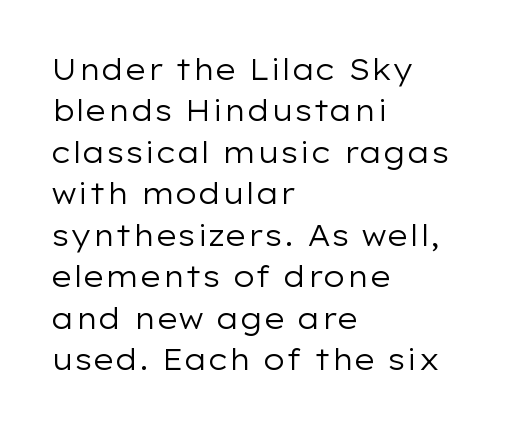
{"serif": "no", "italic": "no", "bold": "no", "weight": "regular", "width": "wide", "stroke_contrast": "low", "x_height": "medium", "monospaced": "no", "underline": "no", "align": "left", "line_spacing": "normal", "line_spacing_ratio": 1.43, "letter_spacing": "normal", "letter_spacing_em": 0.0, "glyph_px": 29}
